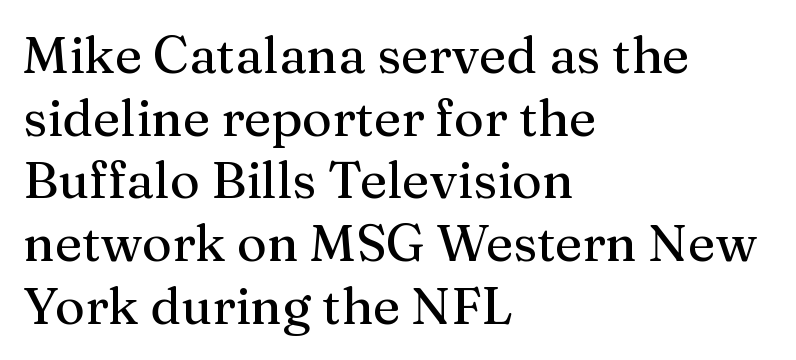
The typeface chosen for these lines features serifs. The paragraph shown leans on its left margin. How are the letters spaced? Ordinarily, with no added tracking. Unlike italic type, these characters show no tilt at all. The area under the type is left untouched. Note the varied advance widths — an 'i' is clearly narrower than an 'm'.
